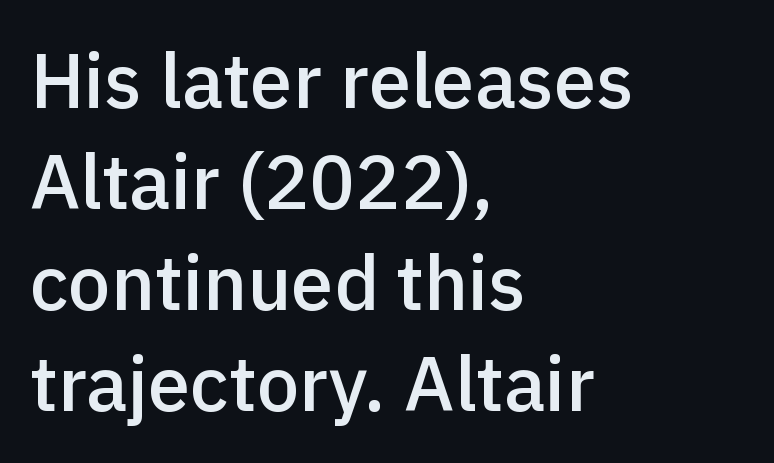
{"serif": "no", "italic": "no", "bold": "semi", "weight": "semibold", "width": "normal", "x_height": "medium", "monospaced": "no", "underline": "no", "align": "left", "line_spacing": "normal", "line_spacing_ratio": 1.33, "letter_spacing": "normal", "letter_spacing_em": 0.0, "glyph_px": 76}
